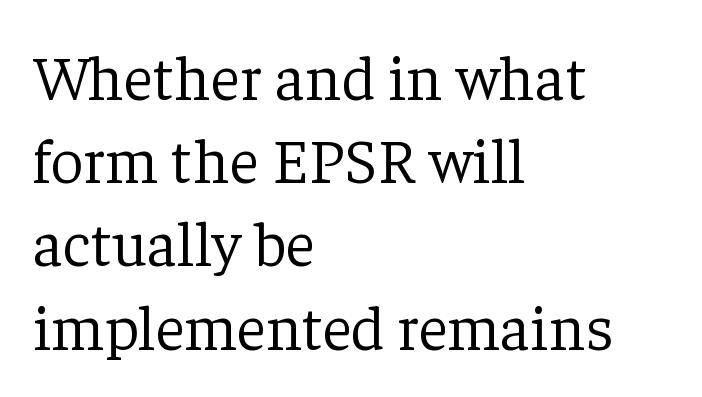
Italic? Not at all — the glyphs are vertical. The type family on display is of the serif kind. Each line starts at the same left margin while the right side varies. Note the varied advance widths — an 'i' is clearly narrower than an 'm'.
